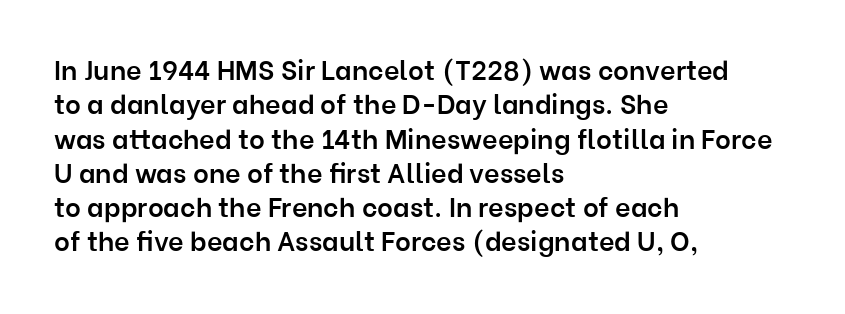
Left-aligned paragraph, ragged on the right. Nope, not italic — everything's standing straight. Strokes here are thickened, but only to semibold level. The leading is moderate, giving the passage an even texture.
